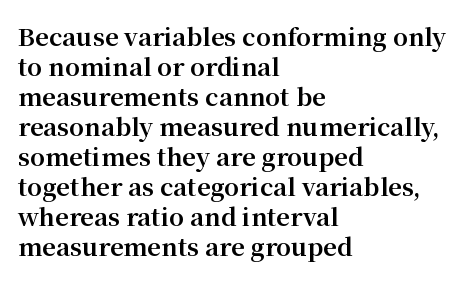
The image shows 24 px bold type, upright; set left-aligned, normal line spacing (1.25x), normal letter spacing, not underlined.
